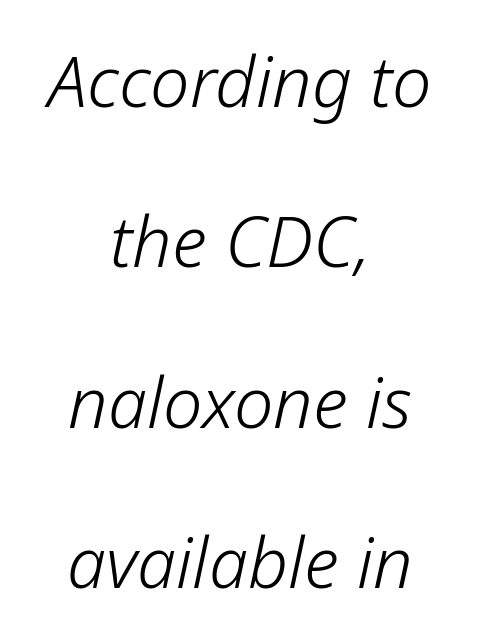
{"italic": "yes", "lean": "right", "slant_degrees": 12, "bold": "no", "weight": "light", "width": "normal", "stroke_contrast": "low", "x_height": "medium", "monospaced": "no", "underline": "no", "align": "center", "line_spacing": "loose", "line_spacing_ratio": 2.29, "letter_spacing": "normal", "letter_spacing_em": 0.0, "glyph_px": 70}
